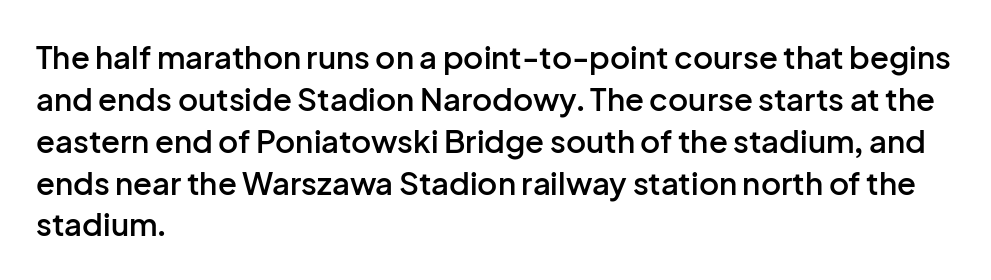
The image shows 31 px semibold sans-serif type, upright; set left-aligned, normal line spacing (1.35x), normal letter spacing, not underlined; low stroke contrast and a medium x-height.
